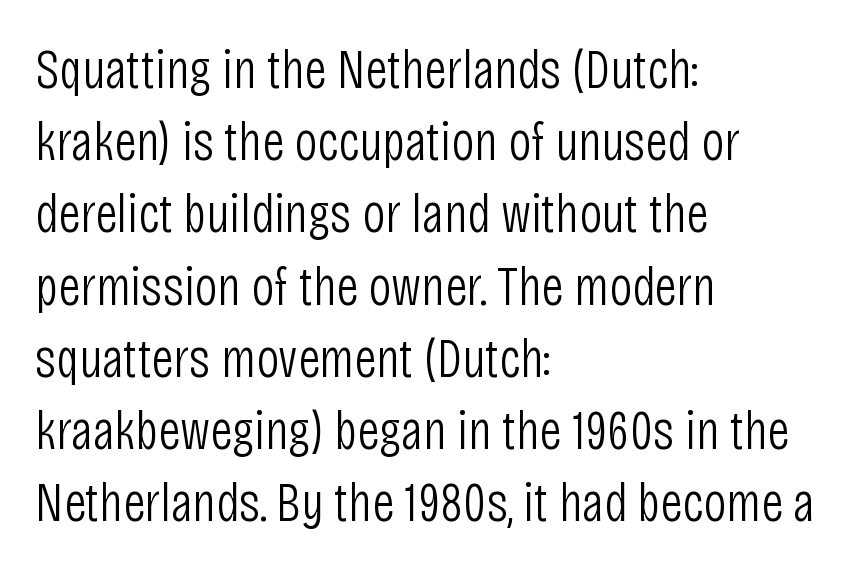
Successive baselines arrive at the customary interval. Bare-footed words on every line. Each line starts at the same left margin while the right side varies. The letters advance in unequal steps, a hallmark of proportional type. Each stroke keeps to a modest, everyday thickness or less.
